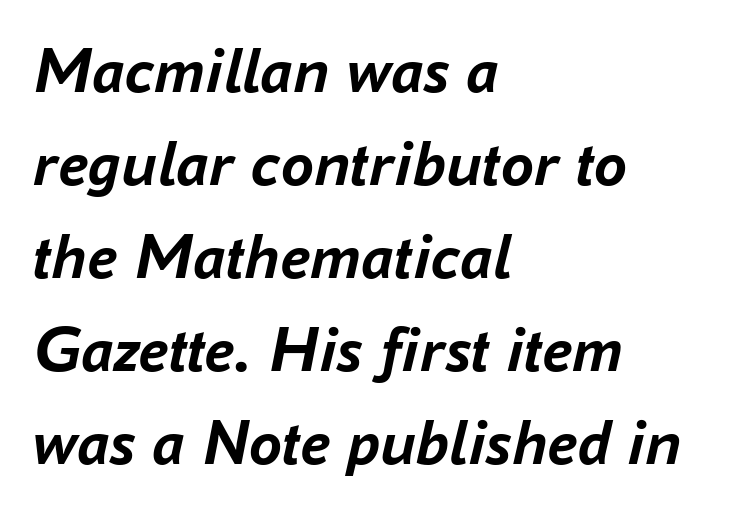
The image shows 66 px semibold type, italic (leaning right); set left-aligned, normal line spacing (1.41x), normal letter spacing, not underlined; low stroke contrast and a medium x-height.
